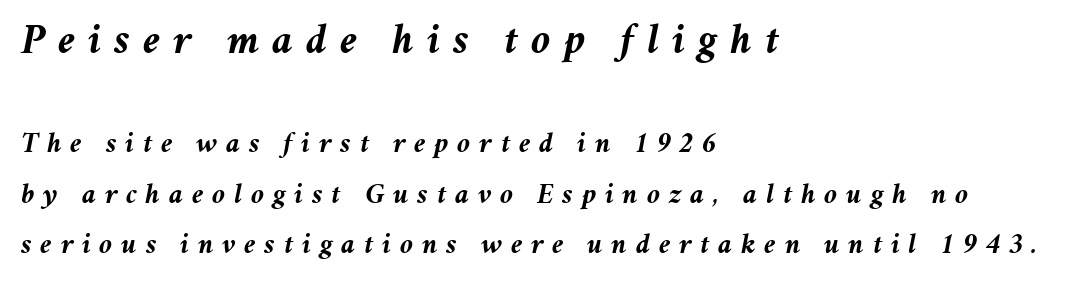
The image shows 43 px semibold type, italic (leaning right); set left-aligned, line spacing 1.74x, unusually wide letter spacing (+0.3 em), not underlined; the first (top) block is 1.48x larger; medium stroke contrast and a medium x-height.
